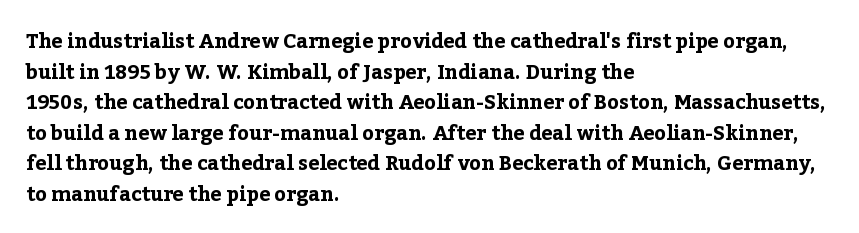
Underlining? Definitely not there. The paragraph has a hard left edge and a soft right edge. A typesetter would mark this as roman, not italic. What weight is shown? A full bold with thick strokes.
